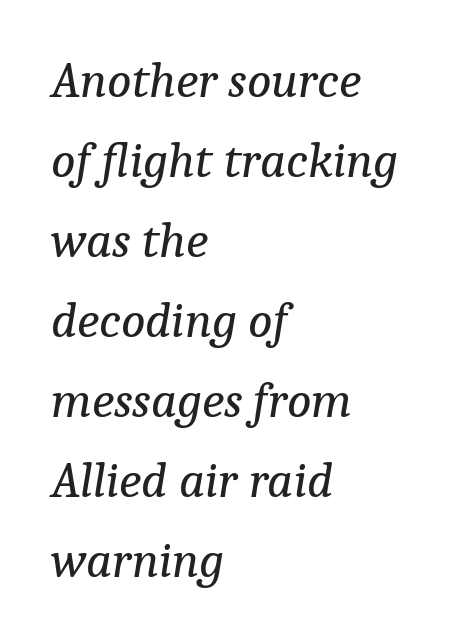
Q: Is the text bold? A: No.
Q: Is the text italic (slanted)? A: Yes, it leans right by about 9 degrees.
Q: Is the typeface a serif or a sans-serif typeface? A: Serif.
Q: Is the text underlined? A: No.
Q: How is the paragraph aligned? A: Left-aligned.
Q: Is the spacing between letters normal or unusually wide? A: Normal.
Q: Is the spacing between lines tight, normal or loose? A: Normal.
Q: Width (condensed, normal, or wide)? A: Normal.
Q: Stroke contrast? A: Low.
Q: x-height? A: Medium.
Q: Monospaced? A: No.
